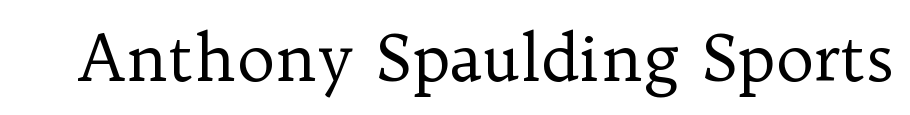
{"serif": "yes", "italic": "no", "bold": "no", "weight": "regular", "width": "normal", "stroke_contrast": "low", "x_height": "medium", "monospaced": "no", "underline": "no", "letter_spacing": "normal", "letter_spacing_em": 0.0, "glyph_px": 64}
